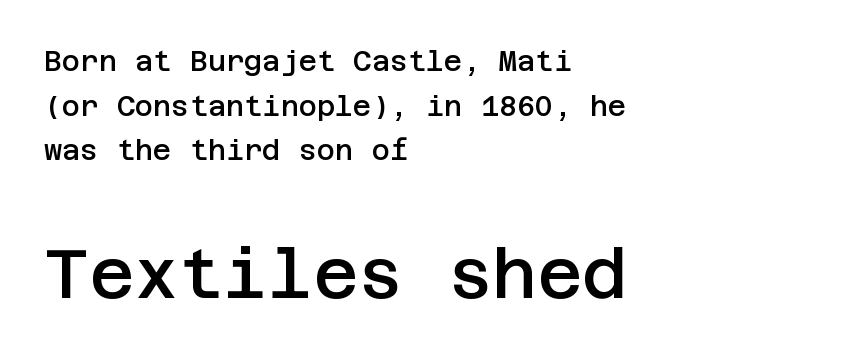
{"serif": "no", "italic": "no", "bold": "semi", "weight": "semibold", "width": "normal", "stroke_contrast": "low", "x_height": "large", "underline": "no", "align": "left", "line_spacing": "normal", "line_spacing_ratio": 1.59, "letter_spacing": "normal", "letter_spacing_em": 0.0, "larger_block": "second", "size_ratio": 2.46, "glyph_px": 69}
